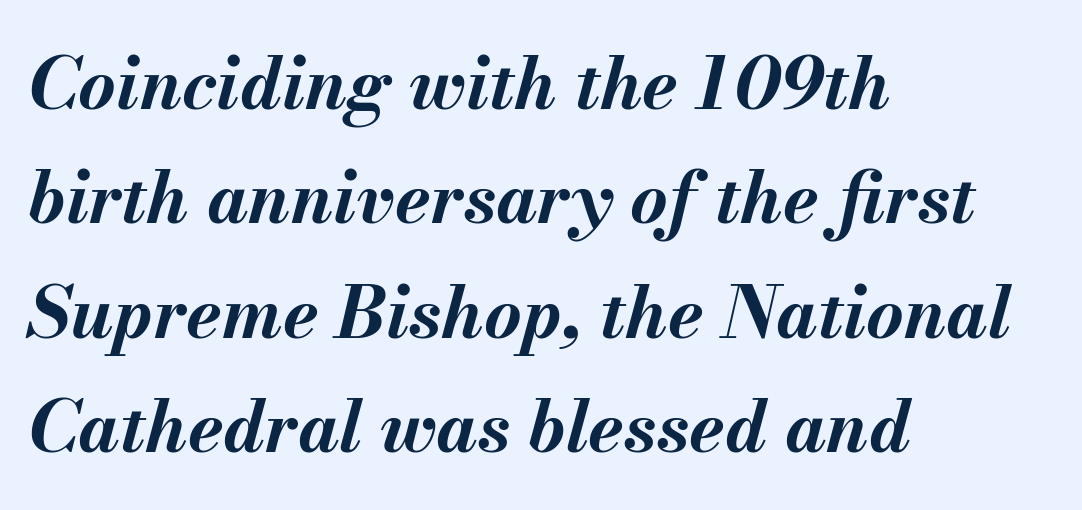
The image shows 72 px bold type, italic (leaning right); set left-aligned, normal line spacing (1.59x), normal letter spacing, not underlined; medium stroke contrast and a small x-height.
